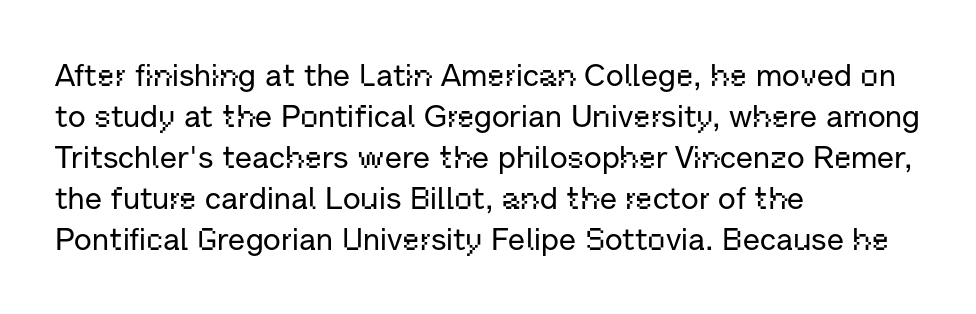
Proportional: the letters do not fall into vertical columns. The type family on display is of the sans-serif kind. Vertically, the passage feels balanced, rows spaced as you'd expect. The type sits square on the baseline with zero lean. Between one letter and the next there's only the usual sliver of space. In CSS terms this would be text-align: left.
